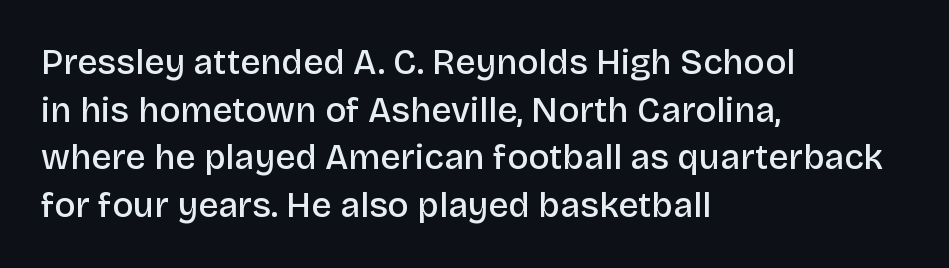
{"serif": "no", "italic": "no", "bold": "semi", "weight": "semibold", "width": "normal", "stroke_contrast": "low", "x_height": "large", "monospaced": "no", "underline": "no", "align": "left", "line_spacing": "normal", "line_spacing_ratio": 1.36, "letter_spacing": "normal", "letter_spacing_em": 0.0, "glyph_px": 35}
